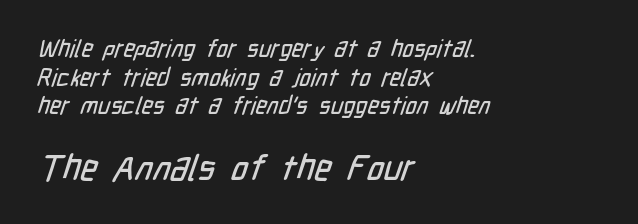
Q: Is the typeface a serif or a sans-serif typeface? A: Sans-serif.
Q: Is the text underlined? A: No.
Q: How is the paragraph aligned? A: Left-aligned.
Q: Is the spacing between letters normal or unusually wide? A: Normal.
Q: Which block of text is set in a larger size, the first (top) or the second (bottom)? A: The second (bottom) one.
Q: Width (condensed, normal, or wide)? A: Condensed.
Q: Stroke contrast? A: Low.
Q: x-height? A: Medium.
Q: Monospaced? A: No.
